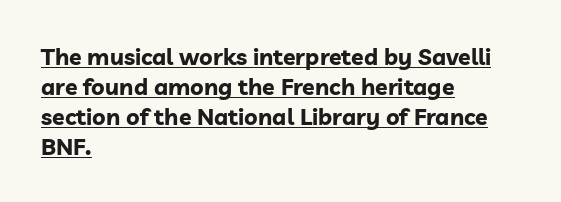
A student would call this left alignment; a typographer would say flush left, rag right. A full-strength bold gives these letters their thick strokes. This sample keeps an unexceptional amount of space between lines. Italic: no, the glyphs are upright roman. Underline: present.
